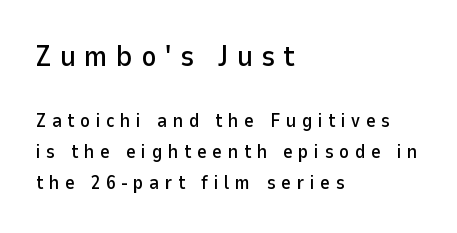
Summary of vertical rhythm: regular, with standard interline spacing. This rendering widens character spacing well past its baseline value. Just letters on the line, the space beneath them empty. The typeface chosen for these lines omits serifs.
